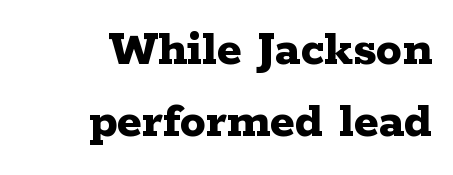
The image shows 52 px bold, wide serif type, upright; set right-aligned, normal line spacing (1.39x), normal letter spacing, not underlined; low stroke contrast and a medium x-height.
